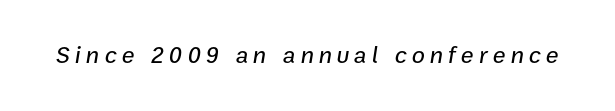
Q: Is the text italic (slanted)? A: Yes, it leans right by about 9 degrees.
Q: Is the text underlined? A: No.
Q: Is the spacing between letters normal or unusually wide? A: Unusually wide.
